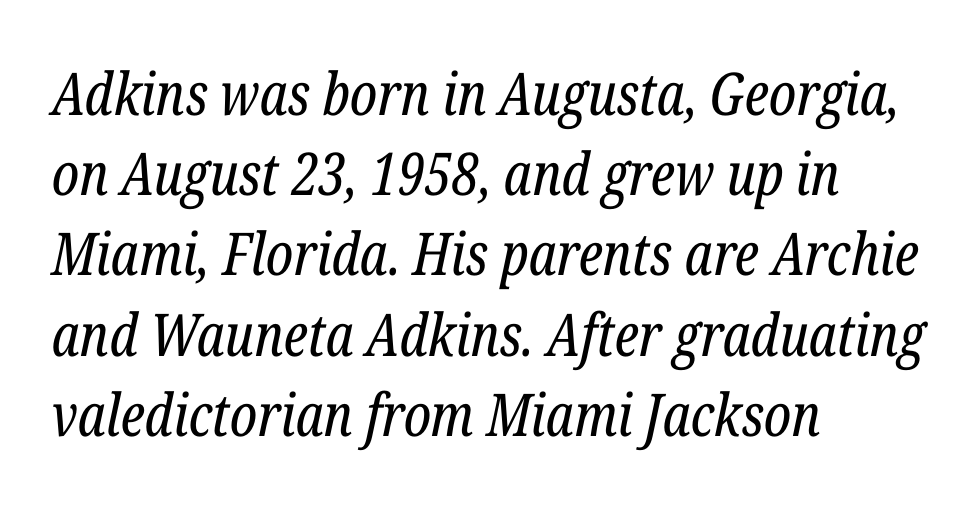
Caption: standard tracking, unaltered. The font sits on the lighter half of the weight spectrum, regular included. Little horizontal feet cap the strokes, marking this as serif type. The string is rendered with underlining switched off.
